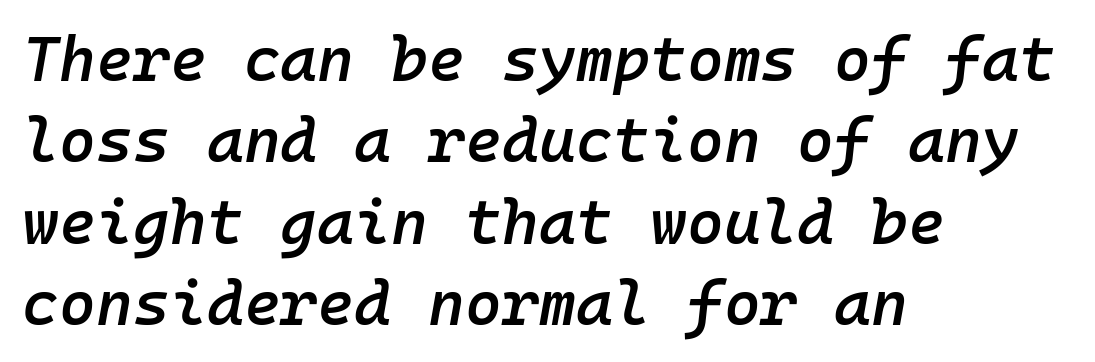
Monospaced: the letters line up in strict vertical columns. There's an unmistakable incline to the writing here. Underlining? Definitely not there. How heavy is the stroke? Medium-heavy — a semibold, shy of bold. Vertically, the passage feels balanced, rows spaced as you'd expect. Standard letterfit; no display-style spreading of the glyphs.
